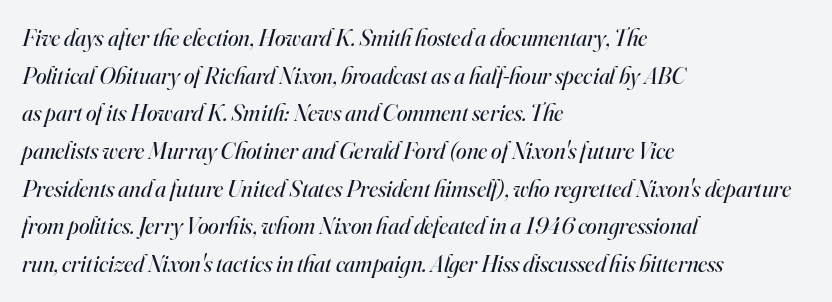
Q: Is the text bold? A: No.
Q: Is the text italic (slanted)? A: Yes, it leans right by about 16 degrees.
Q: Is the text underlined? A: No.
Q: How is the paragraph aligned? A: Left-aligned.
Q: Is the spacing between letters normal or unusually wide? A: Normal.
Q: Is the spacing between lines tight, normal or loose? A: Normal.
